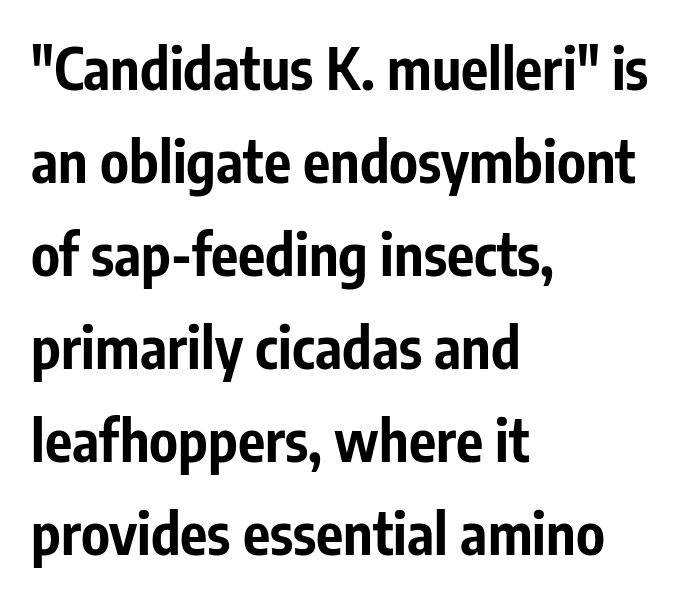
Q: Is the text bold? A: Yes.
Q: Is the text italic (slanted)? A: No, it is upright.
Q: Is the typeface a serif or a sans-serif typeface? A: Sans-serif.
Q: Is the text underlined? A: No.
Q: How is the paragraph aligned? A: Left-aligned.
Q: Is the spacing between letters normal or unusually wide? A: Normal.
Q: Is the spacing between lines tight, normal or loose? A: Normal.
Q: Width (condensed, normal, or wide)? A: Condensed.
Q: Stroke contrast? A: Low.
Q: x-height? A: Medium.
Q: Monospaced? A: No.
